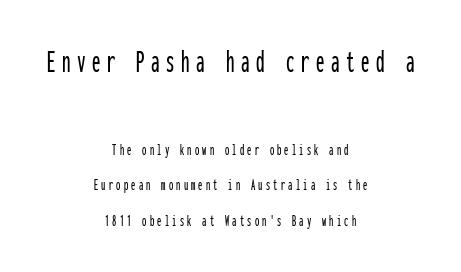
Character size in the leading block exceeds that of the trailing block. Type style note: lacks serifs. The font's upright variant was chosen for this text. In CSS terms this would be text-align: center. Underlining? Definitely not there. A typesetter would call this monospace, since all characters share one set width.
